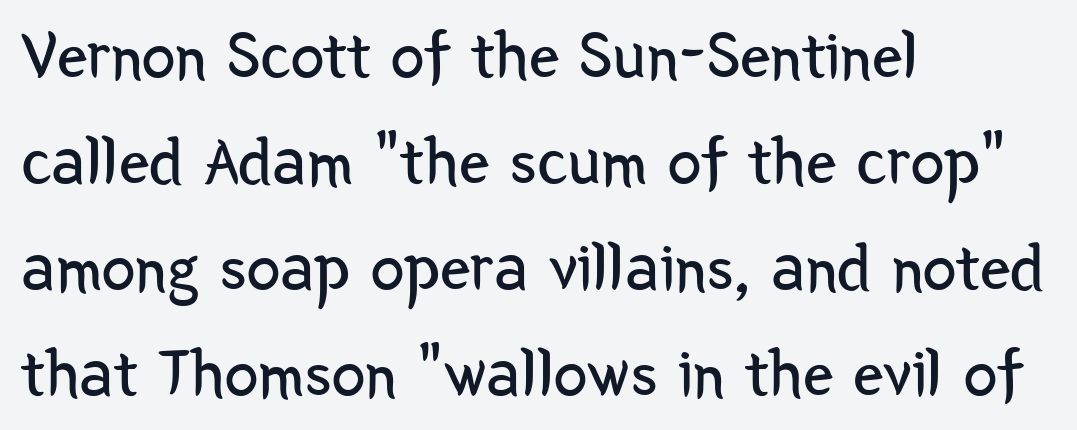
Q: Is the text bold? A: No.
Q: Is the text italic (slanted)? A: No, it is upright.
Q: Is the typeface a serif or a sans-serif typeface? A: Sans-serif.
Q: Is the text underlined? A: No.
Q: How is the paragraph aligned? A: Left-aligned.
Q: Is the spacing between letters normal or unusually wide? A: Normal.
Q: Is the spacing between lines tight, normal or loose? A: Normal.
Q: Width (condensed, normal, or wide)? A: Condensed.
Q: Stroke contrast? A: Low.
Q: x-height? A: Medium.
Q: Monospaced? A: No.
